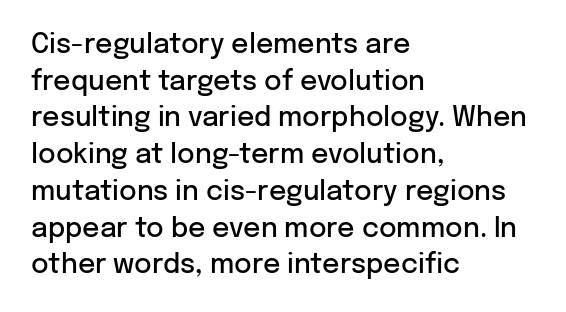
Successive baselines arrive at the customary interval. Nothing unusual about the tracking: characters are spaced as the font intends. Clear beneath every line of the passage. The lettering stays uniformly vertical, giving the passage a roman look. A somewhat darkened texture: the type is semibold rather than bold. Left-aligned paragraph, ragged on the right.
